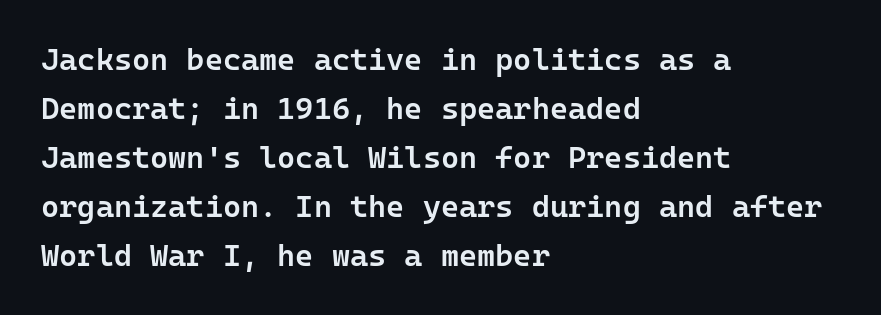
How are the letters spaced? Ordinarily, with no added tracking. The passage shown is typed in a monospace face where columns stay perfectly aligned. As a designer I'd log this as weight 600, semibold. Whoever set this chose a conventional vertical rhythm. Just letters on the line, the space beneath them empty.
